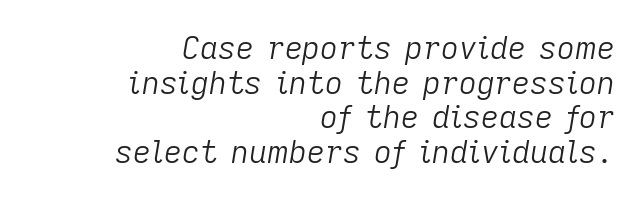
Q: Is the text bold? A: No.
Q: Is the text italic (slanted)? A: Yes, it leans right by about 9 degrees.
Q: Is the text underlined? A: No.
Q: How is the paragraph aligned? A: Right-aligned.
Q: Is the spacing between letters normal or unusually wide? A: Normal.
Q: Is the spacing between lines tight, normal or loose? A: Tight.
Q: Width (condensed, normal, or wide)? A: Normal.
Q: Stroke contrast? A: Low.
Q: x-height? A: Medium.
Q: Monospaced? A: No.
